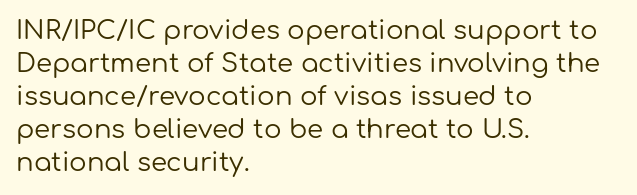
When letters stand straight like this, we call the style roman or upright. These lines sit exactly where default settings would place them. Students, note that the glyphs here touch the page at normal intervals. The passage shown is not bold in any degree. In CSS terms this would be text-align: left. Underlining? Definitely not there.
